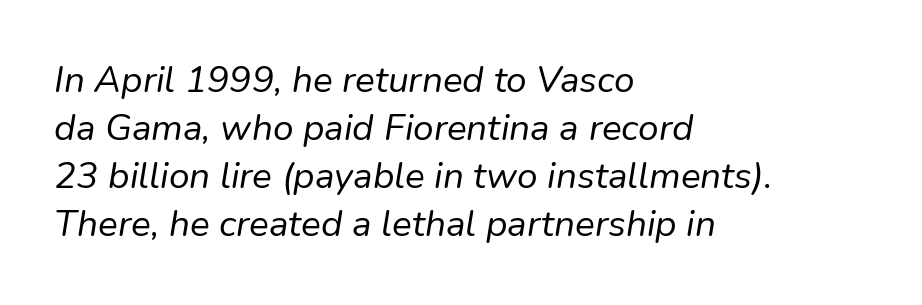
{"italic": "yes", "lean": "right", "slant_degrees": 9, "bold": "no", "weight": "regular", "width": "normal", "stroke_contrast": "low", "x_height": "medium", "monospaced": "no", "underline": "no", "align": "left", "line_spacing": "normal", "line_spacing_ratio": 1.3, "letter_spacing": "normal", "letter_spacing_em": 0.0, "glyph_px": 37}
